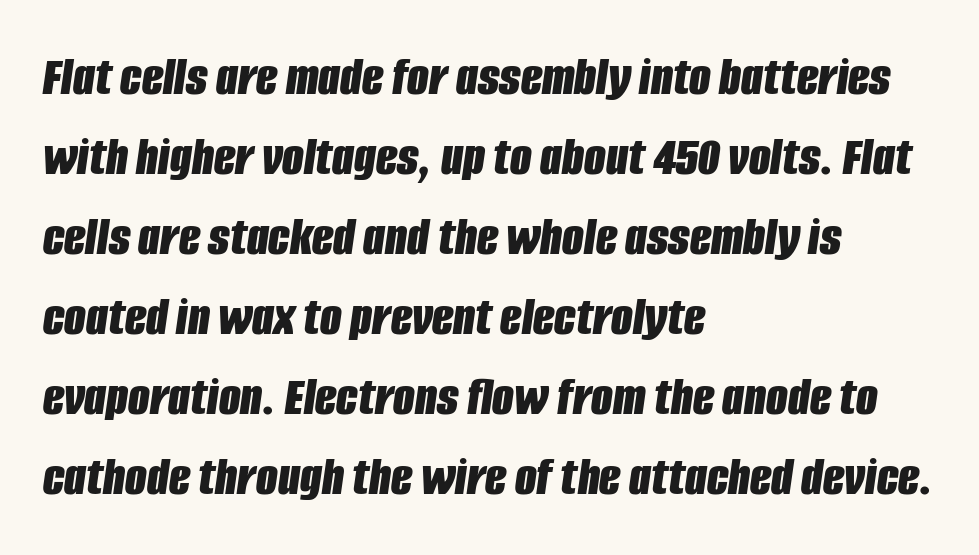
What weight is shown? A full bold with thick strokes. The vertical gap from one line to the next is medium. The axis of the letterforms is tilted away from vertical. Look at the tracking — it's just the regular setting, nothing added. Descenders hang freely into open space. Does the copy run flush right? No — it runs flush left.
